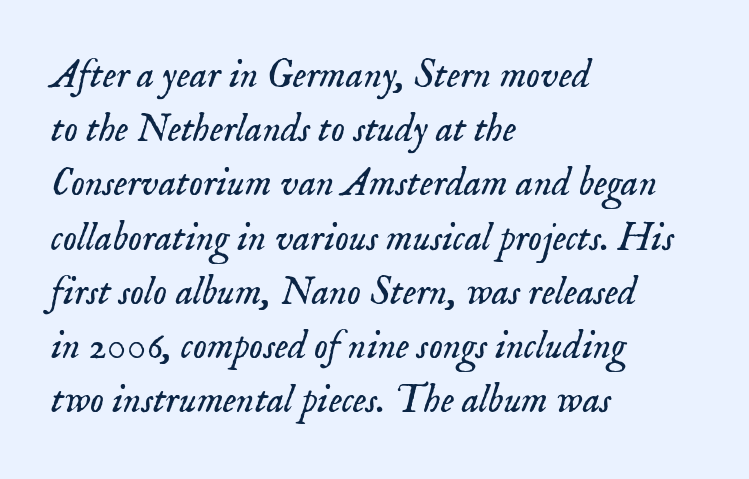
Q: Is the text bold? A: No.
Q: Is the text italic (slanted)? A: Yes, it leans right by about 18 degrees.
Q: Is the typeface a serif or a sans-serif typeface? A: Serif.
Q: Is the text underlined? A: No.
Q: How is the paragraph aligned? A: Left-aligned.
Q: Is the spacing between letters normal or unusually wide? A: Normal.
Q: Is the spacing between lines tight, normal or loose? A: Normal.
Q: Width (condensed, normal, or wide)? A: Normal.
Q: Stroke contrast? A: Low.
Q: x-height? A: Small.
Q: Monospaced? A: No.
